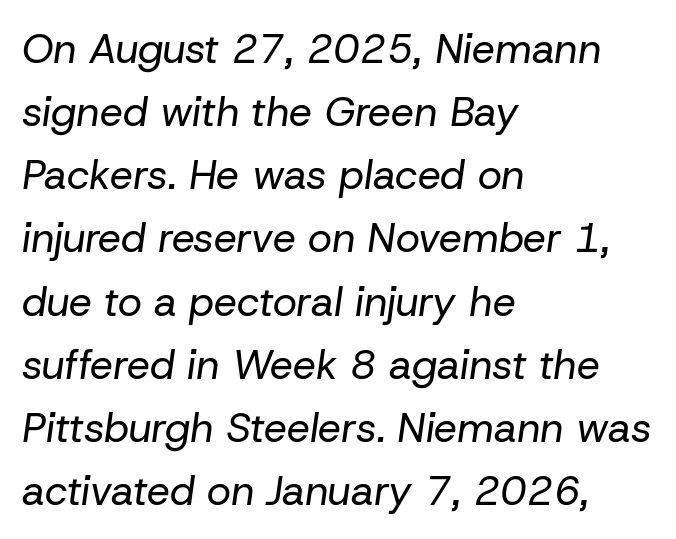
Q: Is the text bold? A: No.
Q: Is the text italic (slanted)? A: Yes, it leans right by about 8 degrees.
Q: Is the text underlined? A: No.
Q: How is the paragraph aligned? A: Left-aligned.
Q: Is the spacing between letters normal or unusually wide? A: Normal.
Q: Is the spacing between lines tight, normal or loose? A: Normal.
Q: Width (condensed, normal, or wide)? A: Normal.
Q: Stroke contrast? A: Low.
Q: x-height? A: Medium.
Q: Monospaced? A: No.
